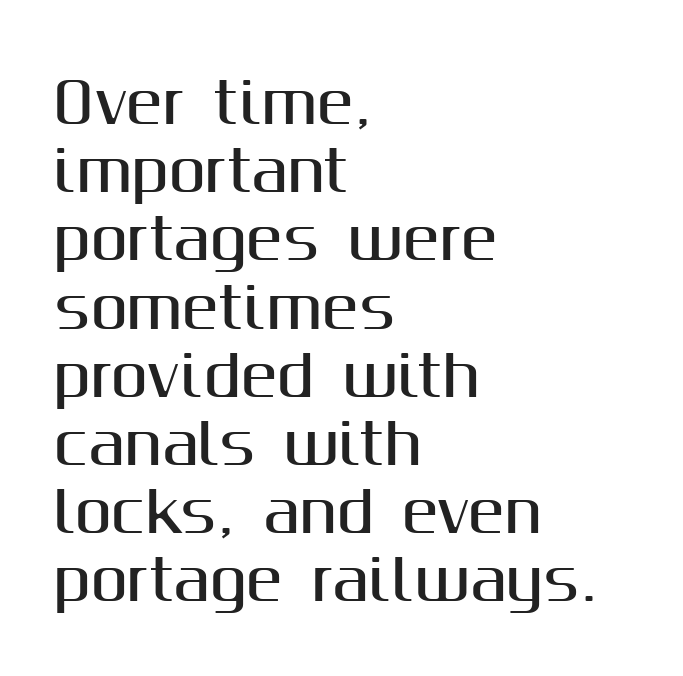
{"serif": "no", "italic": "no", "width": "normal", "stroke_contrast": "medium", "x_height": "medium", "monospaced": "no", "underline": "no", "align": "left", "line_spacing_ratio": 1.24, "letter_spacing": "normal", "letter_spacing_em": 0.0, "glyph_px": 55}
